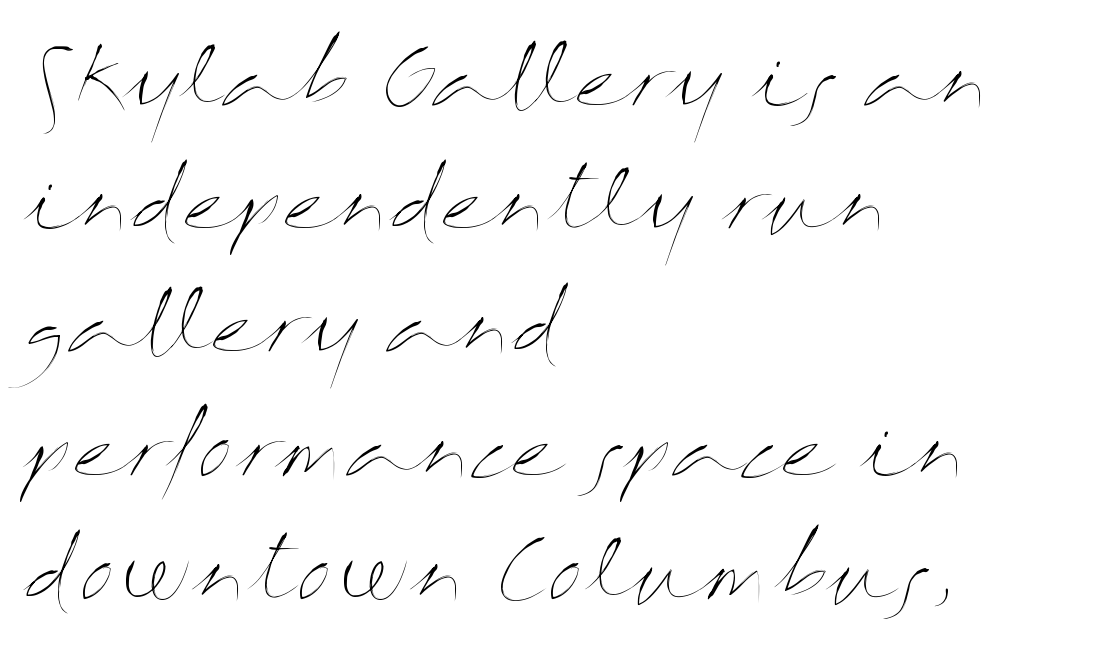
Q: Is the text bold? A: No.
Q: Is the text italic (slanted)? A: Yes.
Q: Is the text underlined? A: No.
Q: How is the paragraph aligned? A: Left-aligned.
Q: Is the spacing between letters normal or unusually wide? A: Normal.
Q: Is the spacing between lines tight, normal or loose? A: Normal.
Q: Width (condensed, normal, or wide)? A: Wide.
Q: Stroke contrast? A: Medium.
Q: x-height? A: Medium.
Q: Monospaced? A: No.
